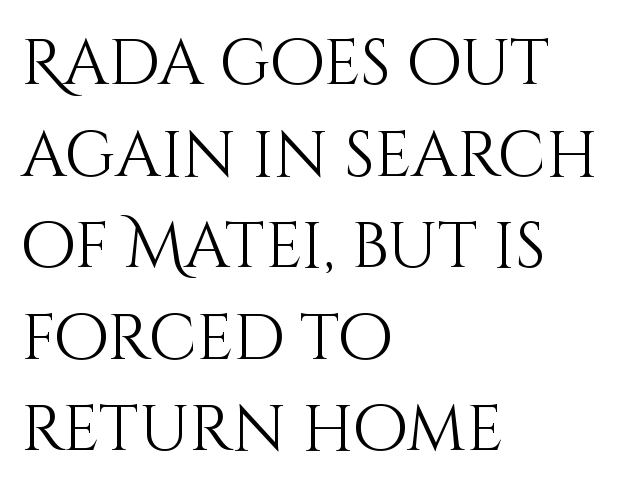
Q: Is the text bold? A: No.
Q: Is the text italic (slanted)? A: No, it is upright.
Q: Is the text underlined? A: No.
Q: How is the paragraph aligned? A: Left-aligned.
Q: Is the spacing between letters normal or unusually wide? A: Normal.
Q: Is the spacing between lines tight, normal or loose? A: Normal.
Q: Width (condensed, normal, or wide)? A: Normal.
Q: Stroke contrast? A: Medium.
Q: x-height? A: Large.
Q: Monospaced? A: No.
